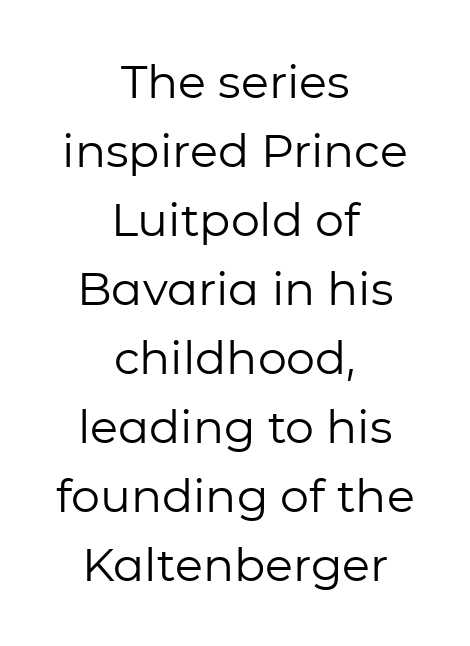
Q: Is the text bold? A: No.
Q: Is the text italic (slanted)? A: No, it is upright.
Q: Is the typeface a serif or a sans-serif typeface? A: Sans-serif.
Q: Is the text underlined? A: No.
Q: How is the paragraph aligned? A: Centered.
Q: Is the spacing between letters normal or unusually wide? A: Normal.
Q: Is the spacing between lines tight, normal or loose? A: Normal.
Q: Width (condensed, normal, or wide)? A: Normal.
Q: Stroke contrast? A: Low.
Q: x-height? A: Medium.
Q: Monospaced? A: No.
